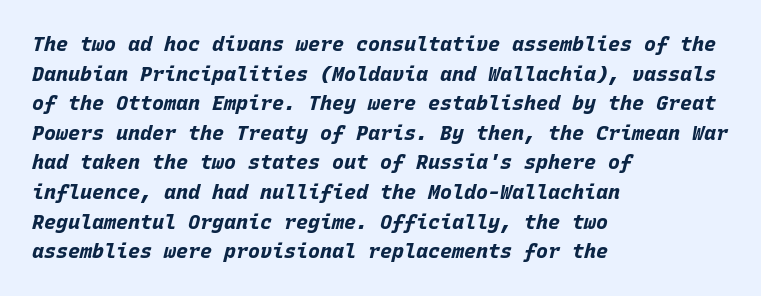
Q: Is the text bold? A: Yes.
Q: Is the text italic (slanted)? A: Yes, it leans right by about 15 degrees.
Q: Is the text underlined? A: No.
Q: How is the paragraph aligned? A: Left-aligned.
Q: Is the spacing between letters normal or unusually wide? A: Normal.
Q: Is the spacing between lines tight, normal or loose? A: Normal.
